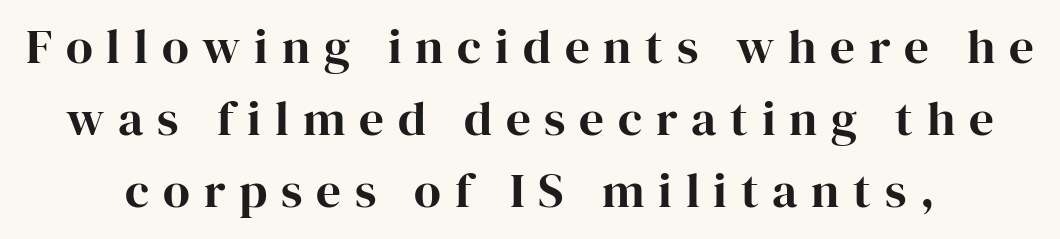
Q: Is the text italic (slanted)? A: No, it is upright.
Q: Is the typeface a serif or a sans-serif typeface? A: Serif.
Q: Is the text underlined? A: No.
Q: Is the spacing between letters normal or unusually wide? A: Unusually wide.
Q: Is the spacing between lines tight, normal or loose? A: Normal.
Q: Width (condensed, normal, or wide)? A: Normal.
Q: Stroke contrast? A: High.
Q: x-height? A: Medium.
Q: Monospaced? A: No.
